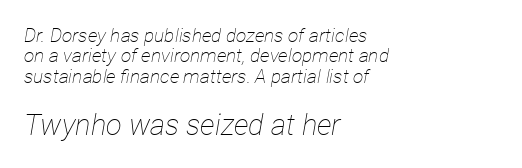
The image shows 29 px thin, condensed type, italic (leaning right); set left-aligned, tight line spacing (1.07x), normal letter spacing, not underlined; the second (bottom) block is 1.53x larger; low stroke contrast and a medium x-height.
